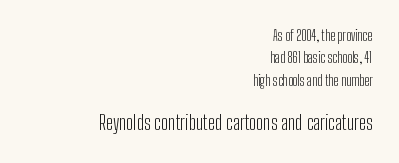
Q: Is the text bold? A: No.
Q: Is the text italic (slanted)? A: No, it is upright.
Q: Is the text underlined? A: No.
Q: How is the paragraph aligned? A: Right-aligned.
Q: Is the spacing between letters normal or unusually wide? A: Normal.
Q: Is the spacing between lines tight, normal or loose? A: Normal.
Q: Which block of text is set in a larger size, the first (top) or the second (bottom)? A: The second (bottom) one.
